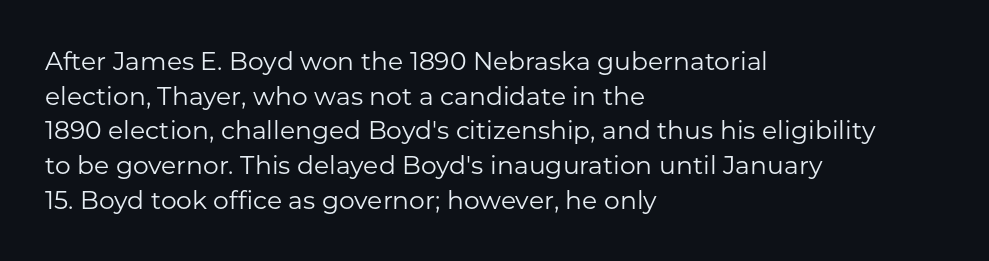
The image shows 25 px text type, upright; set left-aligned, normal line spacing (1.39x), normal letter spacing, not underlined.
